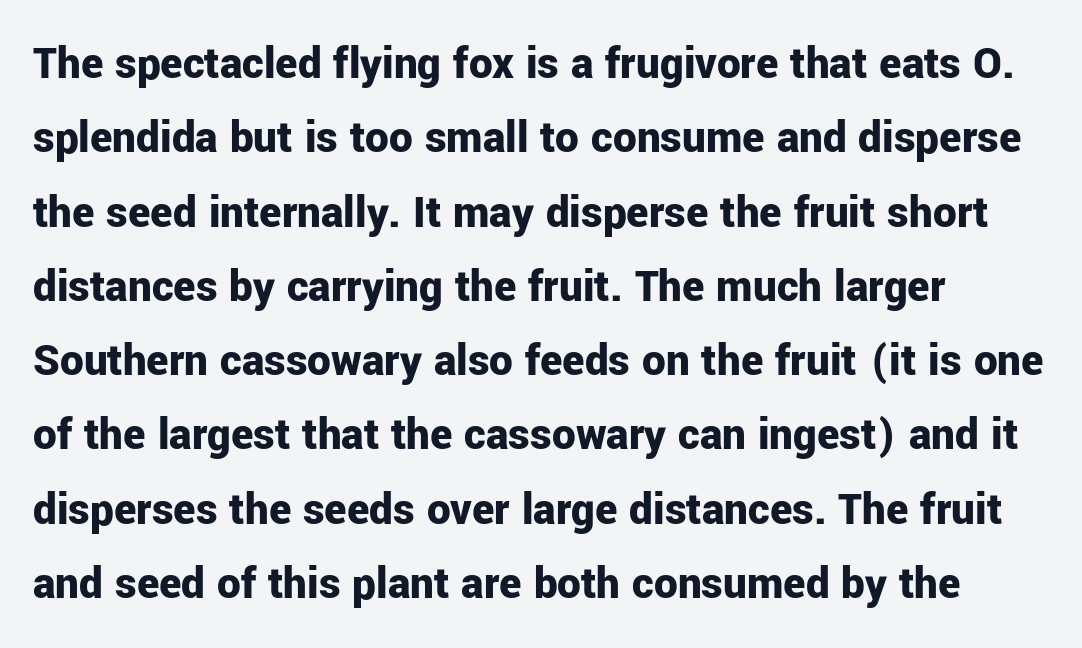
Letter spacing: default. This rendering features lettering with no underline. The lettering holds an erect, upright posture throughout. The designer left line spacing at the default.
